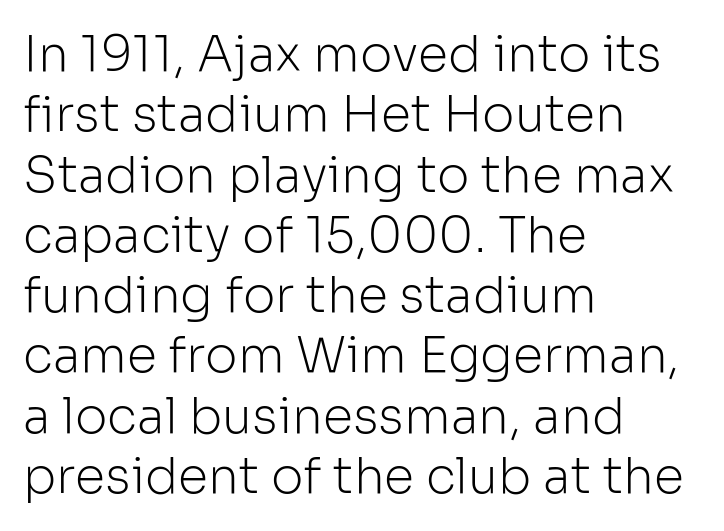
The weight would be labelled regular, book, light, or lighter still. This sample uses an upright cut, with every glyph sitting square on the baseline. Is this a fixed-width face? No — the glyphs have proportional, varying widths. This rendering features lettering with no underline. The ragged edge is on the right, which tells us the setting is flush left.
